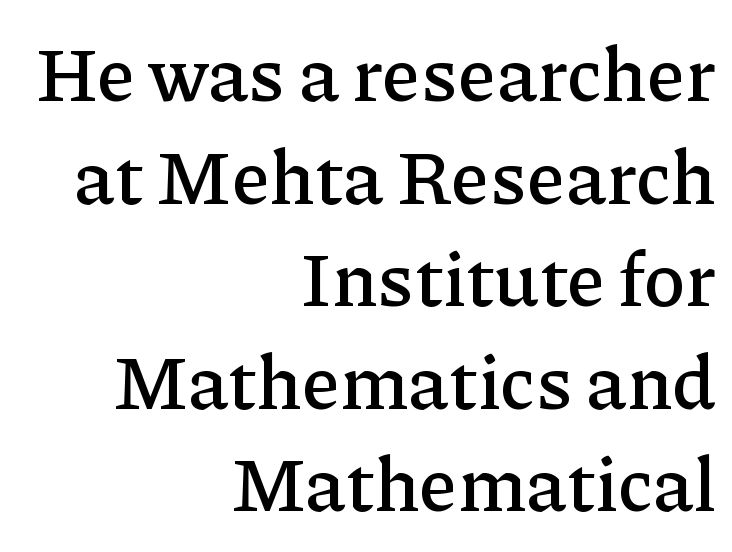
The image shows 76 px serif type, upright; set right-aligned, normal line spacing (1.35x), normal letter spacing, not underlined; low stroke contrast and a medium x-height.
